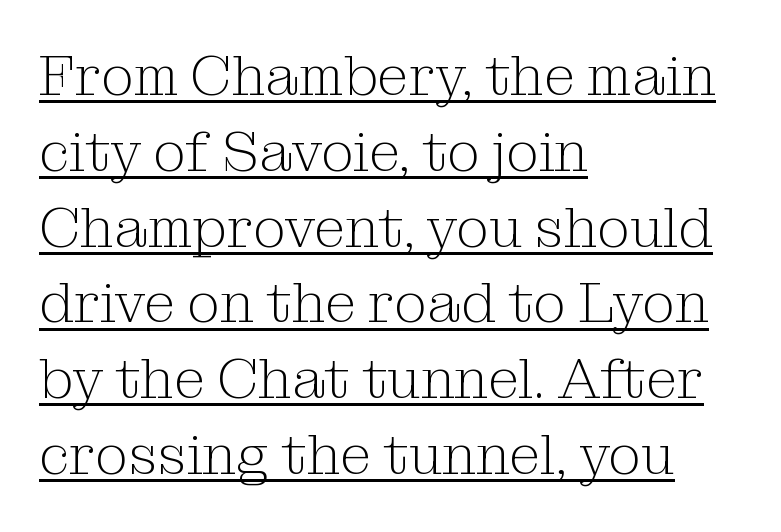
The image shows 57 px light serif type, upright; set left-aligned, normal line spacing (1.33x), normal letter spacing, underlined; medium stroke contrast and a medium x-height.
